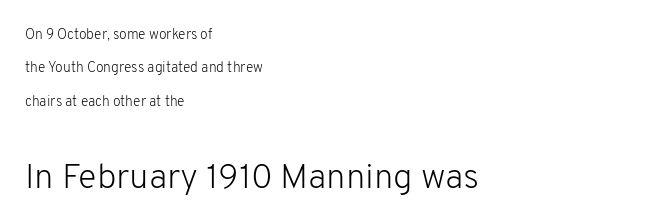
{"serif": "no", "italic": "no", "bold": "no", "weight": "light", "width": "normal", "stroke_contrast": "low", "x_height": "medium", "monospaced": "no", "underline": "no", "align": "left", "line_spacing": "loose", "line_spacing_ratio": 2.39, "letter_spacing": "normal", "letter_spacing_em": 0.0, "larger_block": "second", "size_ratio": 2.5, "glyph_px": 35}
